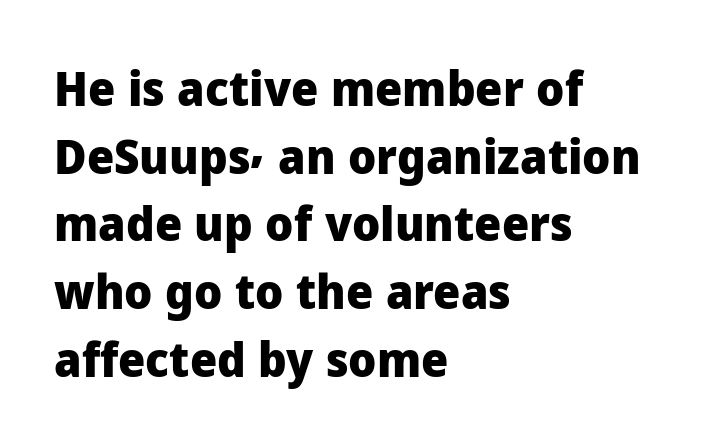
The image shows 48 px heavy sans-serif type, upright; set left-aligned, normal line spacing (1.41x), normal letter spacing, not underlined; low stroke contrast and a medium x-height.
